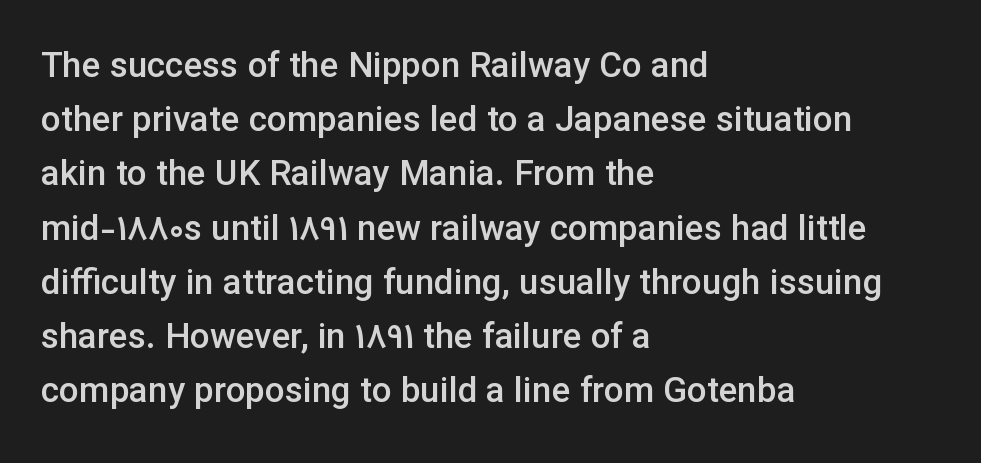
{"serif": "no", "italic": "no", "bold": "semi", "weight": "semibold", "width": "normal", "stroke_contrast": "low", "x_height": "medium", "monospaced": "no", "underline": "no", "align": "left", "line_spacing": "normal", "line_spacing_ratio": 1.55, "letter_spacing": "normal", "letter_spacing_em": 0.0, "glyph_px": 35}
